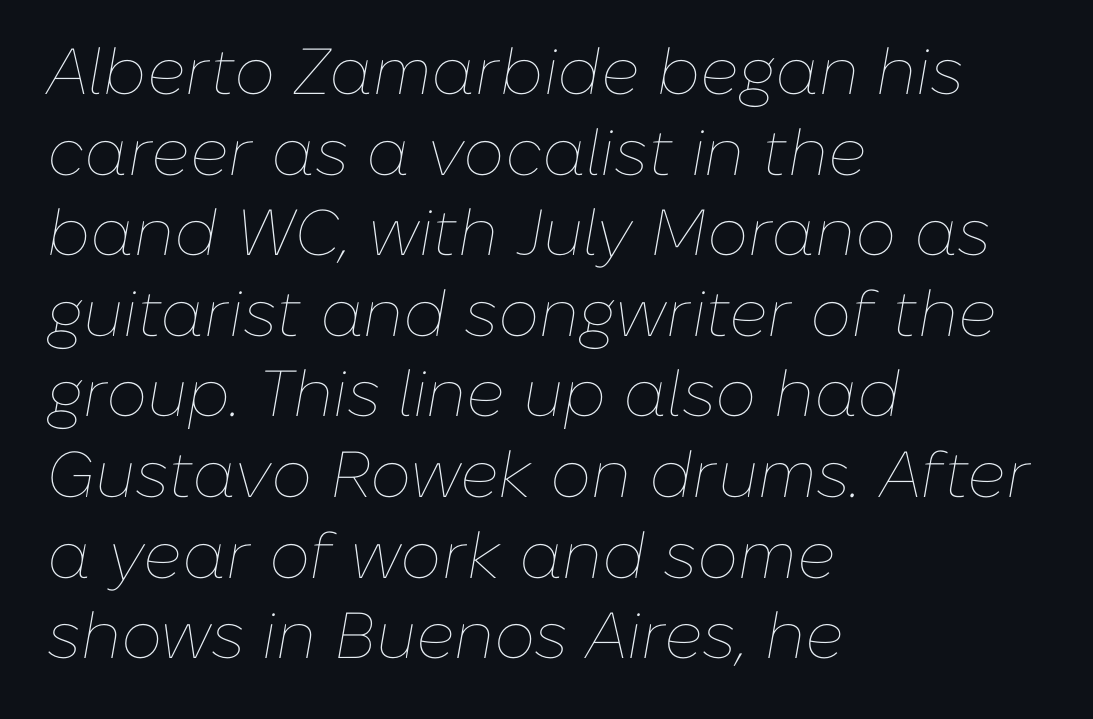
Q: Is the text bold? A: No.
Q: Is the text italic (slanted)? A: Yes, it leans right by about 10 degrees.
Q: Is the text underlined? A: No.
Q: How is the paragraph aligned? A: Left-aligned.
Q: Is the spacing between letters normal or unusually wide? A: Normal.
Q: Width (condensed, normal, or wide)? A: Normal.
Q: Stroke contrast? A: Low.
Q: x-height? A: Medium.
Q: Monospaced? A: No.
